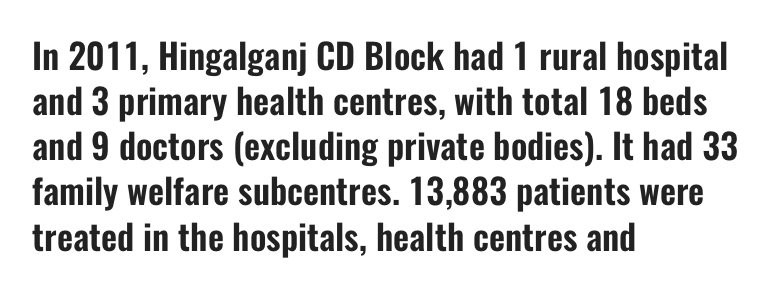
The image shows 35 px condensed sans-serif type, upright; set left-aligned, normal line spacing (1.29x), normal letter spacing, not underlined; low stroke contrast and a medium x-height.
